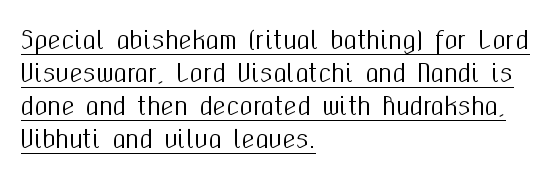
Q: Is the text italic (slanted)? A: No, it is upright.
Q: Is the text underlined? A: Yes.
Q: How is the paragraph aligned? A: Left-aligned.
Q: Is the spacing between letters normal or unusually wide? A: Normal.
Q: Is the spacing between lines tight, normal or loose? A: Normal.
